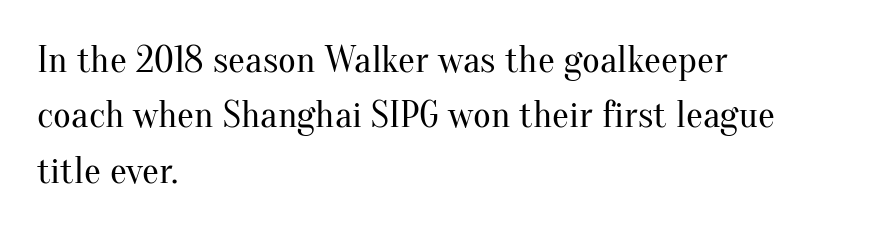
The letters advance in unequal steps, a hallmark of proportional type. The lines in this sample share a left origin and differ only in where they stop. How are the letters spaced? Ordinarily, with no added tracking. This sample uses a serif face.
